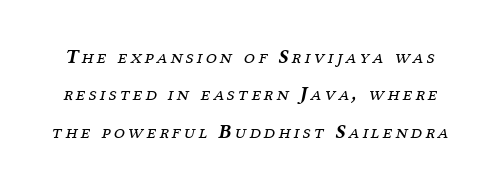
Q: Is the text bold? A: No.
Q: Is the text italic (slanted)? A: Yes, it leans right by about 12 degrees.
Q: Is the text underlined? A: No.
